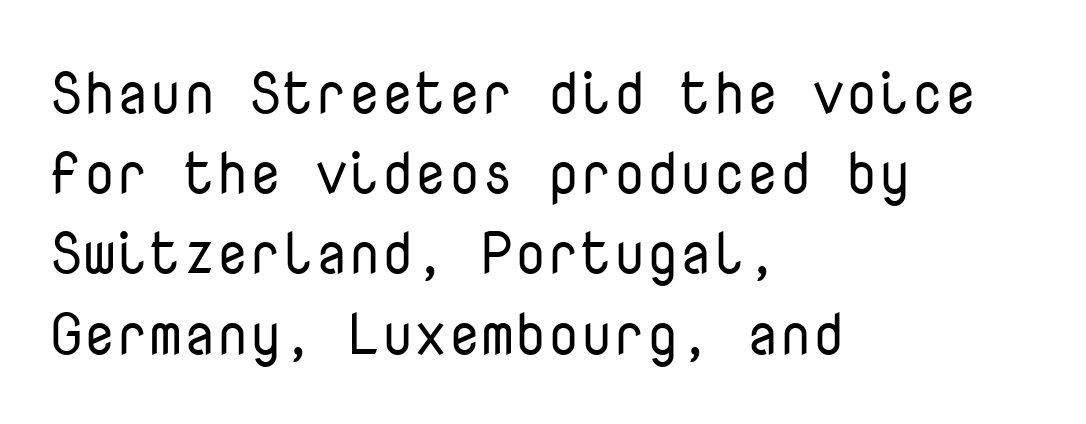
{"serif": "no", "italic": "no", "bold": "no", "weight": "regular", "width": "normal", "stroke_contrast": "low", "x_height": "medium", "monospaced": "yes", "underline": "no", "align": "left", "line_spacing": "normal", "line_spacing_ratio": 1.36, "letter_spacing": "normal", "letter_spacing_em": 0.0, "glyph_px": 59}
